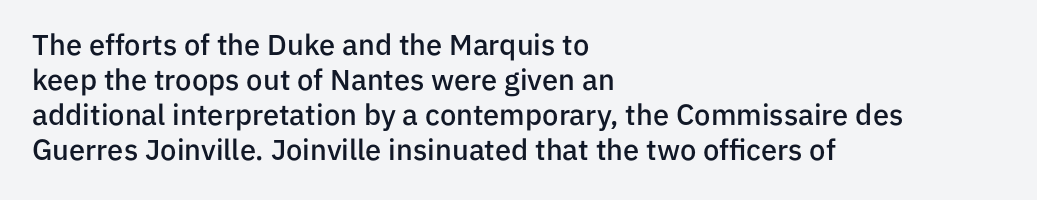
{"serif": "no", "italic": "no", "bold": "semi", "weight": "semibold", "width": "normal", "stroke_contrast": "low", "x_height": "medium", "monospaced": "no", "underline": "no", "align": "left", "line_spacing_ratio": 1.21, "letter_spacing": "normal", "letter_spacing_em": 0.0, "glyph_px": 29}
